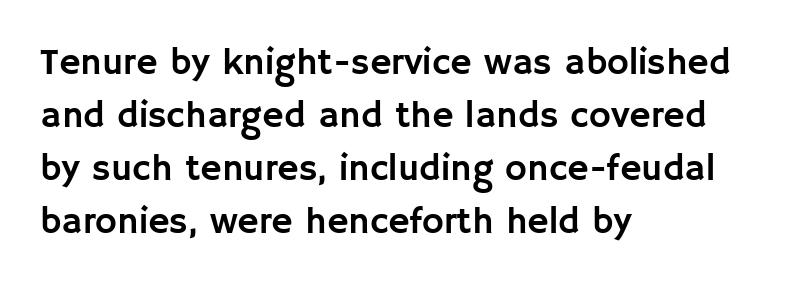
Q: Is the text italic (slanted)? A: No, it is upright.
Q: Is the typeface a serif or a sans-serif typeface? A: Sans-serif.
Q: Is the text underlined? A: No.
Q: How is the paragraph aligned? A: Left-aligned.
Q: Is the spacing between letters normal or unusually wide? A: Normal.
Q: Is the spacing between lines tight, normal or loose? A: Normal.
Q: Width (condensed, normal, or wide)? A: Normal.
Q: Stroke contrast? A: Low.
Q: x-height? A: Large.
Q: Monospaced? A: No.
